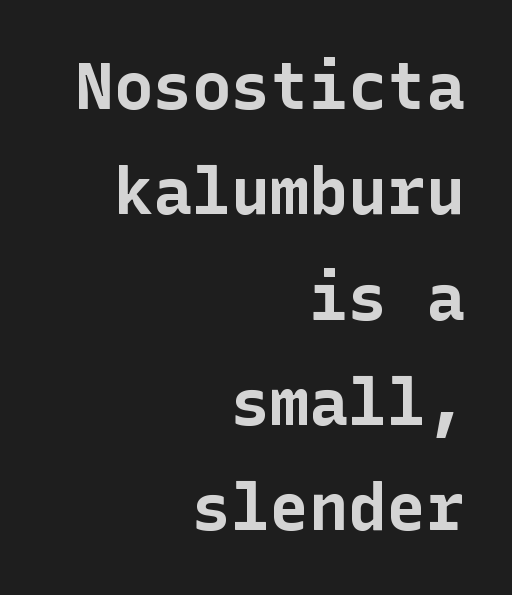
The image shows 65 px bold sans-serif type, upright; set right-aligned, normal line spacing (1.62x), normal letter spacing, not underlined; low stroke contrast and a medium x-height.
